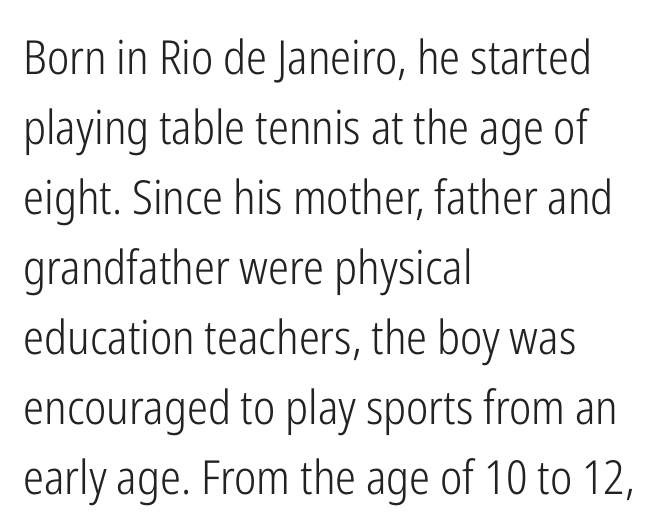
Q: Is the text bold? A: No.
Q: Is the text italic (slanted)? A: No, it is upright.
Q: Is the typeface a serif or a sans-serif typeface? A: Sans-serif.
Q: Is the text underlined? A: No.
Q: How is the paragraph aligned? A: Left-aligned.
Q: Is the spacing between letters normal or unusually wide? A: Normal.
Q: Is the spacing between lines tight, normal or loose? A: Normal.
Q: Width (condensed, normal, or wide)? A: Condensed.
Q: Stroke contrast? A: Low.
Q: x-height? A: Medium.
Q: Monospaced? A: No.
